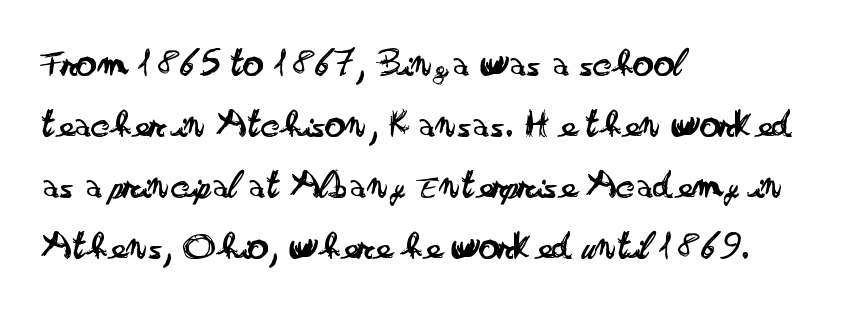
{"serif": "no", "italic": "no", "bold": "no", "weight": "regular", "width": "wide", "stroke_contrast": "low", "x_height": "small", "monospaced": "no", "underline": "no", "align": "left", "line_spacing": "normal", "line_spacing_ratio": 1.49, "letter_spacing": "normal", "letter_spacing_em": 0.0, "glyph_px": 41}
